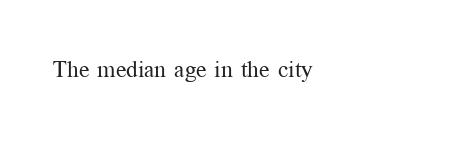
{"italic": "no", "bold": "no", "underline": "no", "align": "left", "letter_spacing": "normal", "letter_spacing_em": 0.0, "glyph_px": 23}
